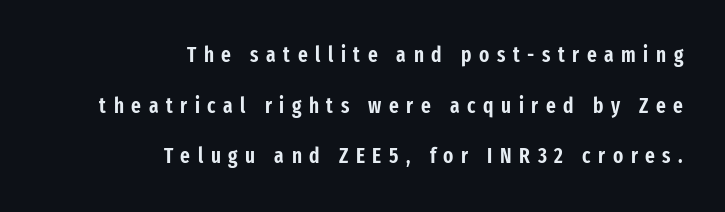
The image shows 21 px text type, upright; set right-aligned, loose line spacing (2.41x), unusually wide letter spacing (+0.36 em), not underlined.
